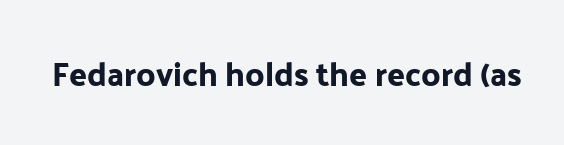
{"serif": "no", "italic": "no", "width": "normal", "stroke_contrast": "low", "x_height": "medium", "monospaced": "no", "underline": "no", "letter_spacing": "normal", "letter_spacing_em": 0.0, "glyph_px": 33}
